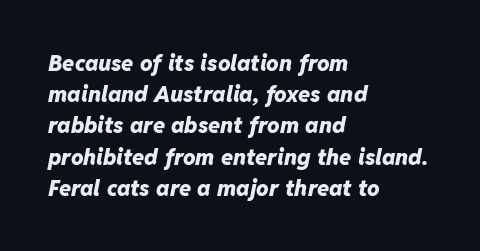
Q: Is the text bold? A: Yes.
Q: Is the text italic (slanted)? A: Yes, it leans right by about 11 degrees.
Q: Is the text underlined? A: No.
Q: How is the paragraph aligned? A: Left-aligned.
Q: Is the spacing between letters normal or unusually wide? A: Normal.
Q: Is the spacing between lines tight, normal or loose? A: Normal.
